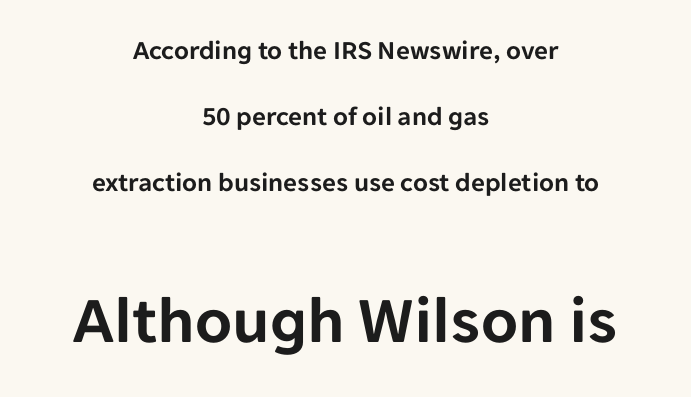
The image shows 67 px sans-serif type, upright; set centered, loose line spacing (2.45x), normal letter spacing, not underlined; the second (bottom) block is 2.48x larger; low stroke contrast and a medium x-height.
